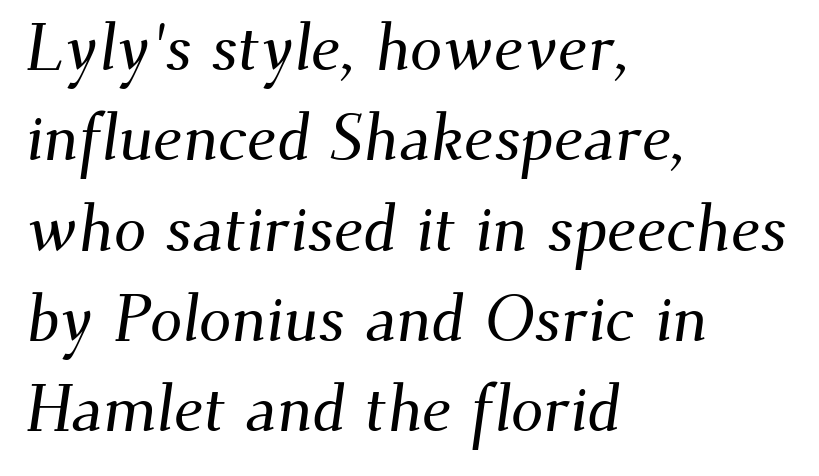
Q: Is the typeface a serif or a sans-serif typeface? A: Serif.
Q: Is the text underlined? A: No.
Q: How is the paragraph aligned? A: Left-aligned.
Q: Is the spacing between letters normal or unusually wide? A: Normal.
Q: Is the spacing between lines tight, normal or loose? A: Normal.
Q: Width (condensed, normal, or wide)? A: Normal.
Q: Stroke contrast? A: Medium.
Q: x-height? A: Small.
Q: Monospaced? A: No.
